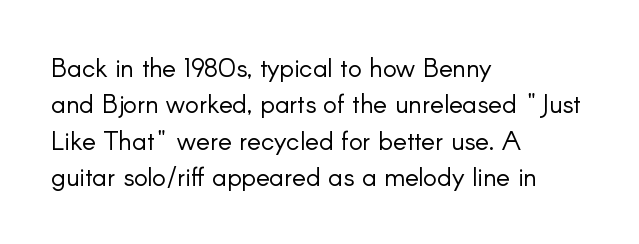
Q: Is the text bold? A: No.
Q: Is the text italic (slanted)? A: No, it is upright.
Q: Is the text underlined? A: No.
Q: How is the paragraph aligned? A: Left-aligned.
Q: Is the spacing between letters normal or unusually wide? A: Normal.
Q: Is the spacing between lines tight, normal or loose? A: Normal.
